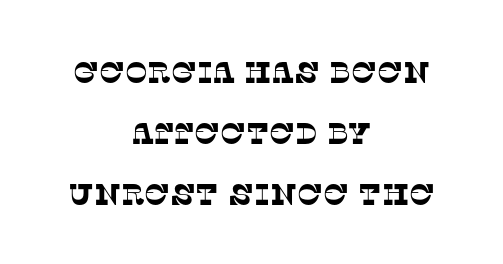
Q: Is the typeface a serif or a sans-serif typeface? A: Serif.
Q: Is the text underlined? A: No.
Q: How is the paragraph aligned? A: Centered.
Q: Is the spacing between letters normal or unusually wide? A: Normal.
Q: Is the spacing between lines tight, normal or loose? A: Loose.
Q: Width (condensed, normal, or wide)? A: Normal.
Q: Stroke contrast? A: Low.
Q: x-height? A: Large.
Q: Monospaced? A: No.
